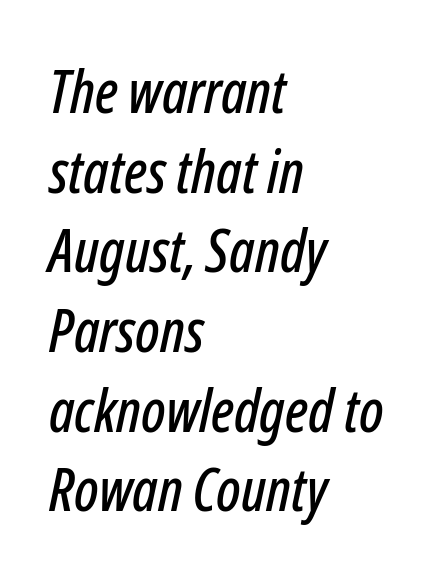
Q: Is the text italic (slanted)? A: Yes, it leans right by about 12 degrees.
Q: Is the text underlined? A: No.
Q: How is the paragraph aligned? A: Left-aligned.
Q: Is the spacing between letters normal or unusually wide? A: Normal.
Q: Is the spacing between lines tight, normal or loose? A: Normal.
Q: Width (condensed, normal, or wide)? A: Condensed.
Q: Stroke contrast? A: Low.
Q: x-height? A: Medium.
Q: Monospaced? A: No.
